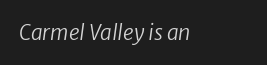
The image shows 21 px text type, italic (leaning right); set left-aligned, normal letter spacing, not underlined.
